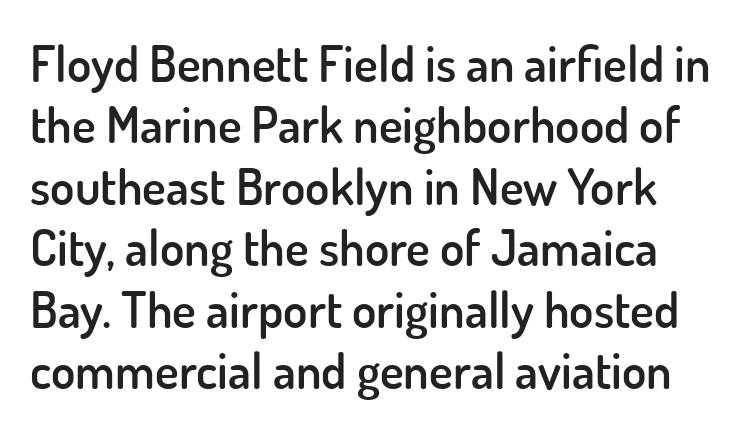
Posture: vertical. Are there feet on the stems? There aren't — it's a sans. Each row of text sits above clean, open space. Emphasis by weight is partial: semibold. This sample has the flowing, uneven cadence of proportional lettering.
